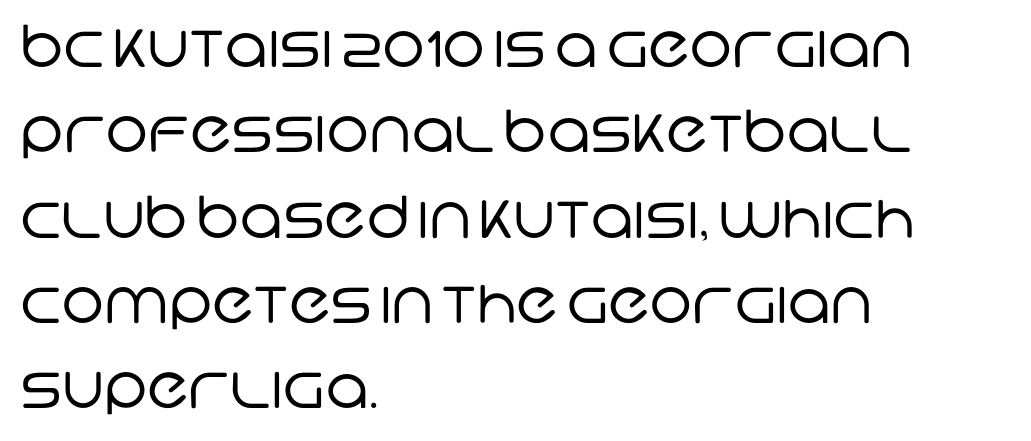
{"serif": "no", "bold": "no", "weight": "regular", "width": "normal", "stroke_contrast": "low", "x_height": "large", "monospaced": "no", "underline": "no", "align": "left", "line_spacing": "normal", "line_spacing_ratio": 1.47, "letter_spacing": "normal", "letter_spacing_em": 0.0, "glyph_px": 58}
